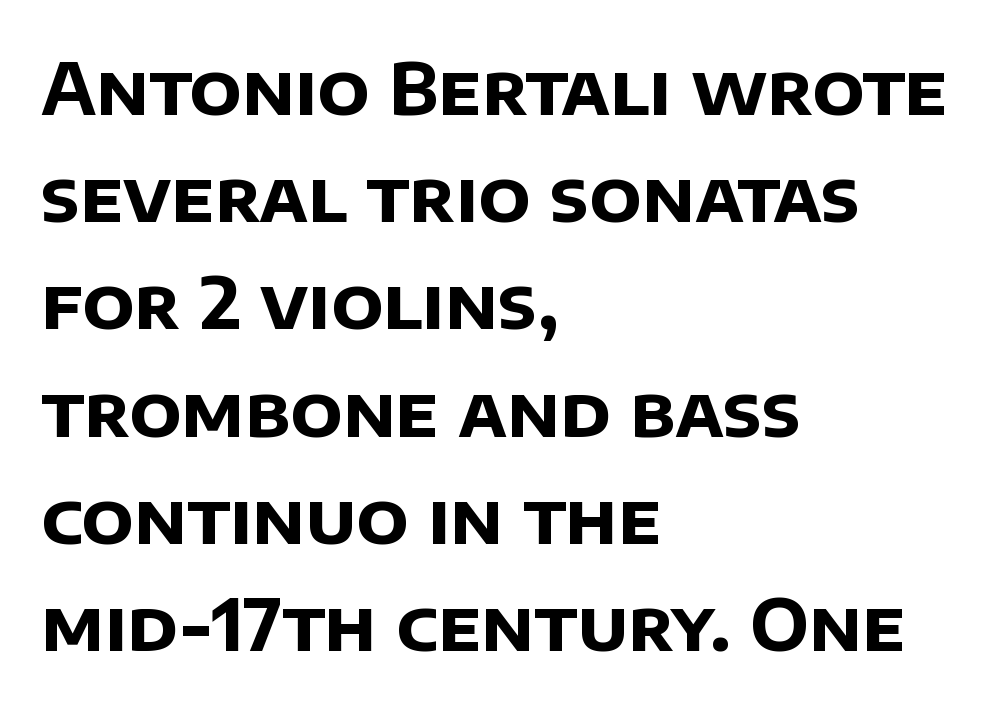
{"serif": "no", "bold": "yes", "weight": "bold", "width": "normal", "stroke_contrast": "low", "x_height": "large", "monospaced": "no", "underline": "no", "align": "left", "line_spacing": "normal", "line_spacing_ratio": 1.51, "letter_spacing": "normal", "letter_spacing_em": 0.0, "glyph_px": 71}
